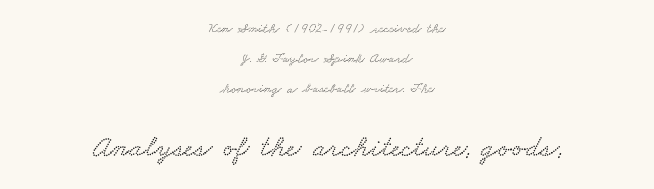
{"width": "wide", "stroke_contrast": "low", "x_height": "small", "monospaced": "no", "underline": "no", "align": "center", "line_spacing": "loose", "line_spacing_ratio": 2.13, "letter_spacing": "normal", "letter_spacing_em": 0.0, "larger_block": "second", "size_ratio": 2.14, "glyph_px": 30}
